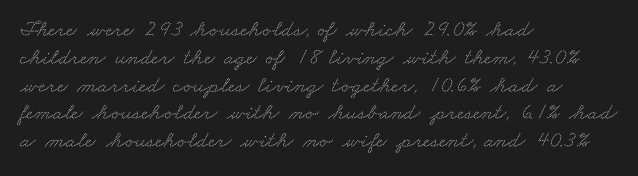
Q: Is the text underlined? A: No.
Q: How is the paragraph aligned? A: Left-aligned.
Q: Is the spacing between letters normal or unusually wide? A: Normal.
